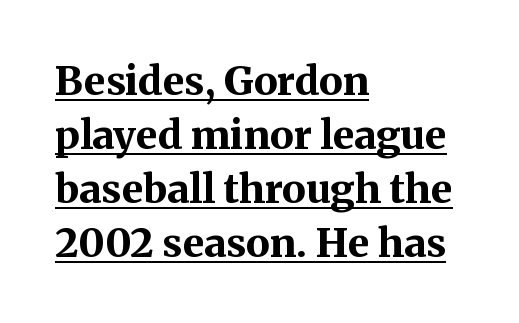
Q: Is the text bold? A: Yes.
Q: Is the text italic (slanted)? A: No, it is upright.
Q: Is the typeface a serif or a sans-serif typeface? A: Serif.
Q: Is the text underlined? A: Yes.
Q: How is the paragraph aligned? A: Left-aligned.
Q: Is the spacing between letters normal or unusually wide? A: Normal.
Q: Is the spacing between lines tight, normal or loose? A: Normal.
Q: Width (condensed, normal, or wide)? A: Normal.
Q: Stroke contrast? A: Medium.
Q: x-height? A: Medium.
Q: Monospaced? A: No.
